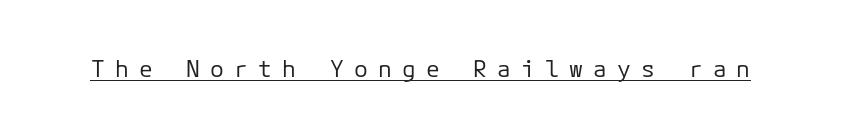
The image shows 23 px text type, upright; set unusually wide letter spacing (+0.44 em), underlined.
